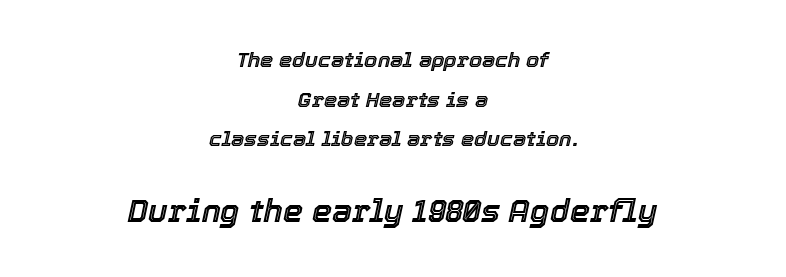
The image shows 32 px text type, italic (leaning right); set centered, line spacing 1.89x, normal letter spacing, not underlined; the second (bottom) block is 1.52x larger; a medium x-height.
